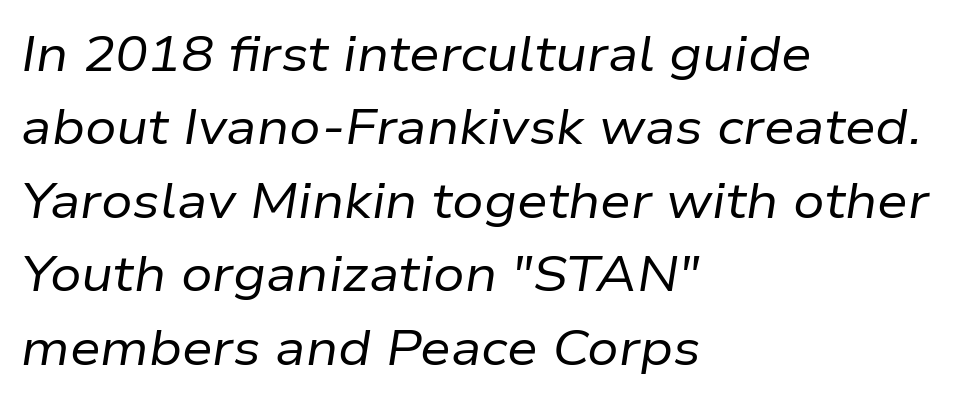
Would a proofreader flag this as italicized? Yes. Students, note that the glyphs here touch the page at normal intervals. Lines of text with bare space underneath. Stroke mass is kept to a normal reading level or below. A classic flush-left, rag-right setting is used for this passage. If you measured baseline to baseline, you'd find a middling distance.
